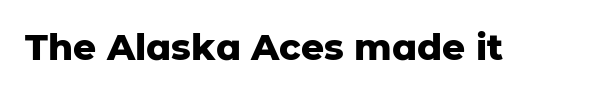
{"serif": "no", "italic": "no", "bold": "yes", "weight": "heavy", "width": "normal", "stroke_contrast": "low", "x_height": "medium", "monospaced": "no", "underline": "no", "letter_spacing": "normal", "letter_spacing_em": 0.0, "glyph_px": 36}
